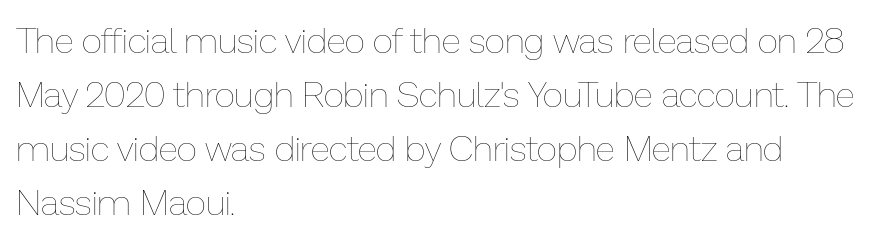
{"italic": "no", "bold": "no", "weight": "thin", "width": "normal", "stroke_contrast": "low", "x_height": "medium", "monospaced": "no", "underline": "no", "align": "left", "line_spacing": "normal", "line_spacing_ratio": 1.5, "letter_spacing": "normal", "letter_spacing_em": 0.0, "glyph_px": 36}
